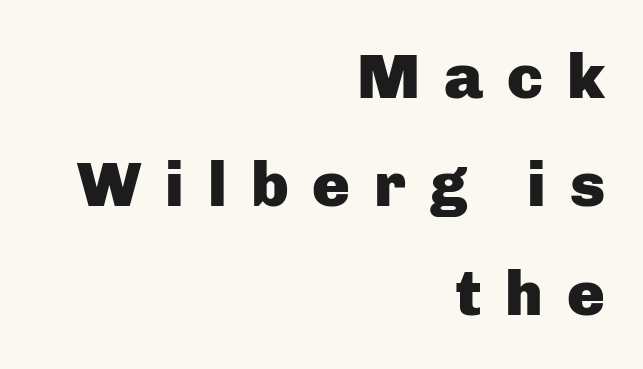
Leftover space on each line is placed entirely before the opening word. Words appear elongated and porous because spacing is wide. Look at the stroke-to-counter ratio: heavy, a bold. Bare-footed words on every line. The letters carry no serifs — their stems end cleanly without finishing strokes.
